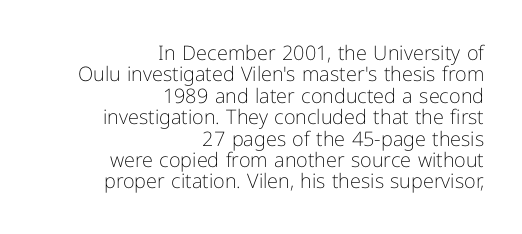
{"italic": "no", "bold": "no", "underline": "no", "align": "right", "line_spacing": "tight", "line_spacing_ratio": 1.07, "letter_spacing": "normal", "letter_spacing_em": 0.0, "glyph_px": 20}
